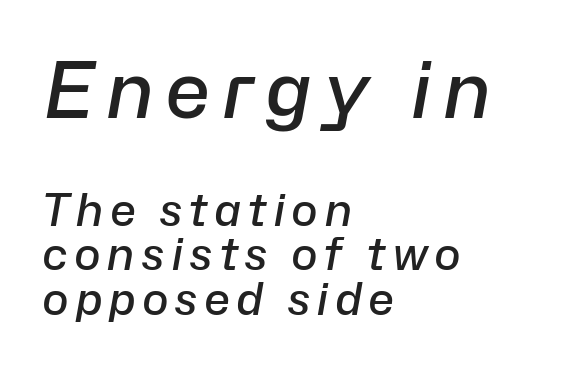
{"italic": "yes", "lean": "right", "slant_degrees": 10, "bold": "semi", "weight": "semibold", "width": "normal", "stroke_contrast": "low", "x_height": "medium", "monospaced": "no", "underline": "no", "align": "left", "line_spacing": "tight", "line_spacing_ratio": 0.99, "larger_block": "first", "size_ratio": 1.73, "glyph_px": 78}
